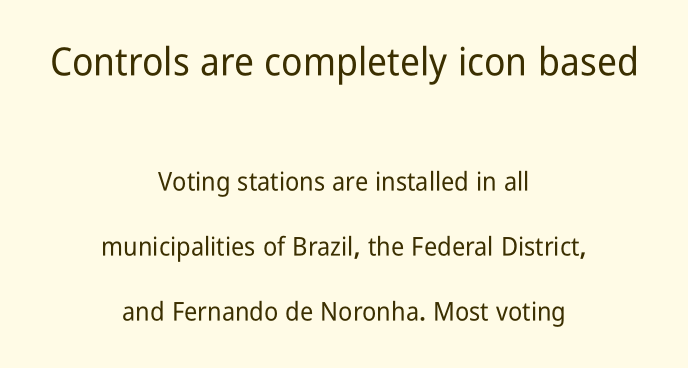
{"serif": "no", "italic": "no", "width": "condensed", "stroke_contrast": "low", "x_height": "medium", "monospaced": "no", "underline": "no", "align": "center", "line_spacing": "loose", "line_spacing_ratio": 2.49, "letter_spacing": "normal", "letter_spacing_em": 0.0, "larger_block": "first", "size_ratio": 1.5, "glyph_px": 39}
